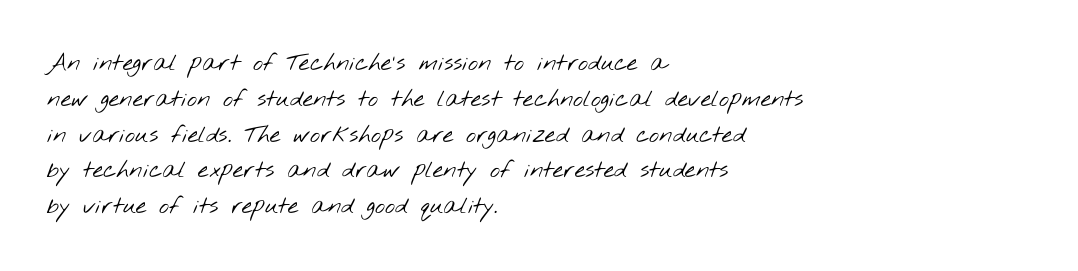
The image shows 24 px text type; set left-aligned, normal line spacing (1.49x), normal letter spacing, not underlined.
